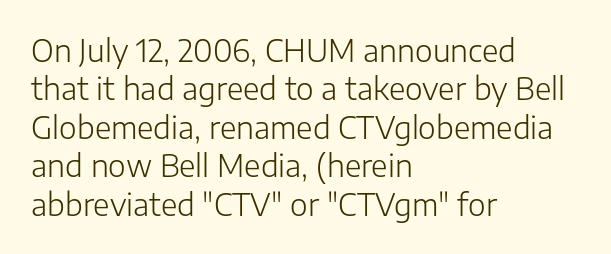
{"serif": "no", "italic": "no", "bold": "no", "weight": "light", "width": "normal", "stroke_contrast": "low", "x_height": "medium", "monospaced": "no", "underline": "no", "align": "left", "line_spacing": "normal", "line_spacing_ratio": 1.28, "letter_spacing": "normal", "letter_spacing_em": 0.0, "glyph_px": 30}
